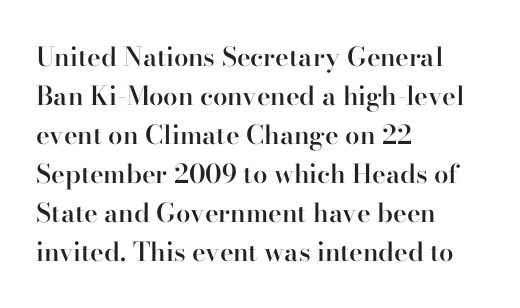
Each row of text sits above clean, open space. The letters stand straight up with perfectly vertical stems. Each word holds together tightly as a unit, with standard inter-letter gaps. A normal amount of white space separates one row of letters from the next. Does the weight exceed regular? Yes, but only to semibold. The paragraph shown leans on its left margin.
